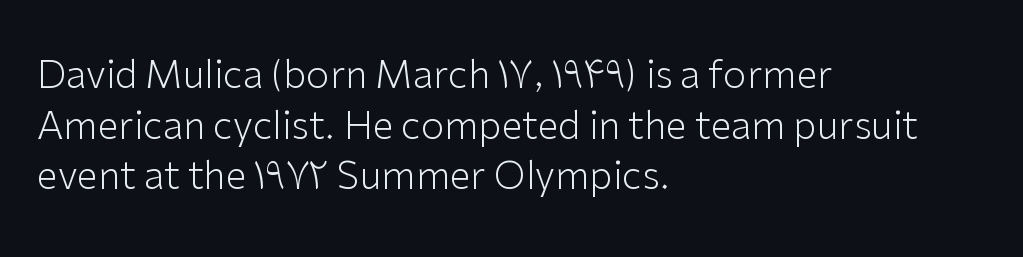
Posture: straight, roman, zero tilt. There is no visible air inserted between adjacent glyphs. One-word summary of the alignment: left. Successive baselines arrive at the customary interval. Look at the bottom of the vertical strokes: they stop flat, with no serifs. The words here are not underlined.
